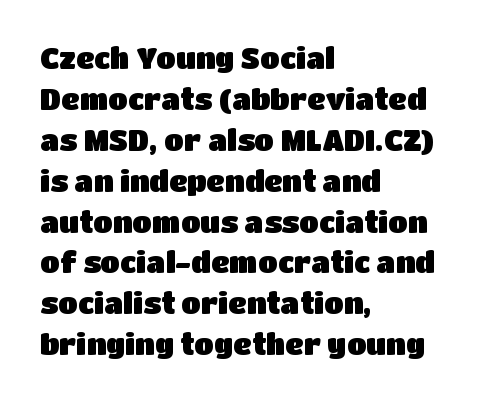
Proportional: the letters do not fall into vertical columns. Line starts are locked; line ends wander. The zone under the glyphs is completely vacant. The rendering uses a moderate line-height, typical for paragraphs. Students, note that the glyphs here touch the page at normal intervals.
